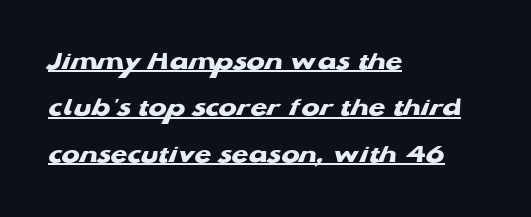
The image shows 27 px bold type; set left-aligned, line spacing 1.72x, normal letter spacing, underlined.
